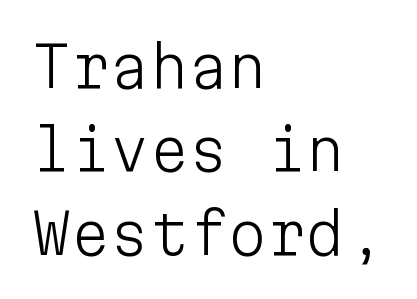
Q: Is the text bold? A: No.
Q: Is the text italic (slanted)? A: No, it is upright.
Q: Is the typeface a serif or a sans-serif typeface? A: Sans-serif.
Q: Is the text underlined? A: No.
Q: How is the paragraph aligned? A: Left-aligned.
Q: Is the spacing between letters normal or unusually wide? A: Normal.
Q: Is the spacing between lines tight, normal or loose? A: Normal.
Q: Width (condensed, normal, or wide)? A: Normal.
Q: Stroke contrast? A: Low.
Q: x-height? A: Medium.
Q: Monospaced? A: Yes.
